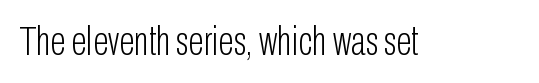
Q: Is the text bold? A: No.
Q: Is the text italic (slanted)? A: No, it is upright.
Q: Is the typeface a serif or a sans-serif typeface? A: Sans-serif.
Q: Is the text underlined? A: No.
Q: Is the spacing between letters normal or unusually wide? A: Normal.
Q: Width (condensed, normal, or wide)? A: Condensed.
Q: Stroke contrast? A: Low.
Q: x-height? A: Medium.
Q: Monospaced? A: No.
